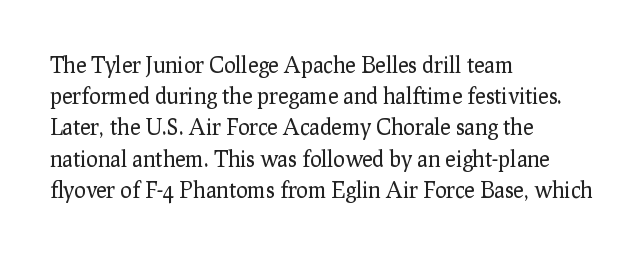
{"italic": "no", "bold": "no", "underline": "no", "align": "left", "line_spacing": "normal", "line_spacing_ratio": 1.42, "letter_spacing": "normal", "letter_spacing_em": 0.0, "glyph_px": 22}
